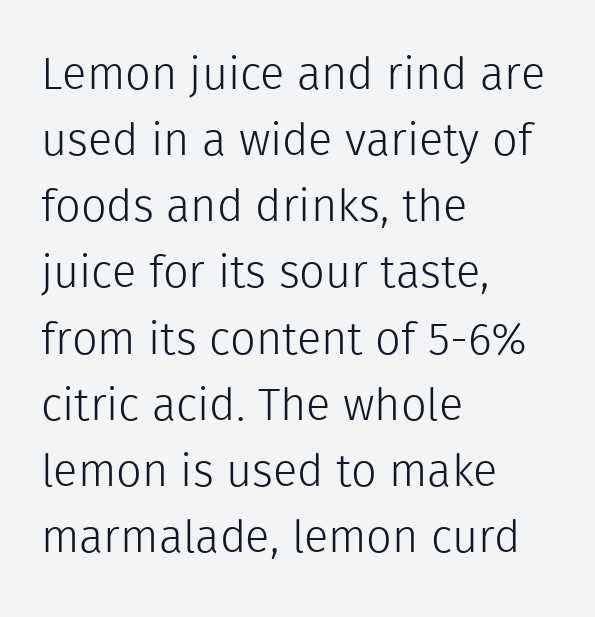
The image shows 45 px light sans-serif type, upright; set left-aligned, normal line spacing (1.47x), normal letter spacing, not underlined; a medium x-height.
